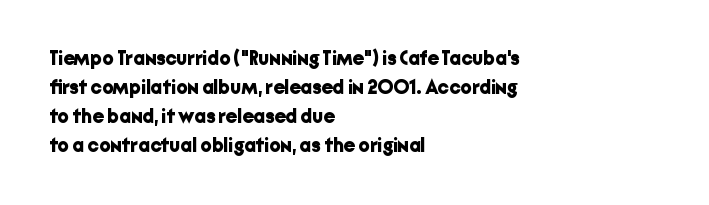
Style check: upright. The block of text has a typical density, with ordinary space between rows. The words here are not underlined. The paragraph shown leans on its left margin. The gaps between neighbouring characters are ordinary and unremarkable.
